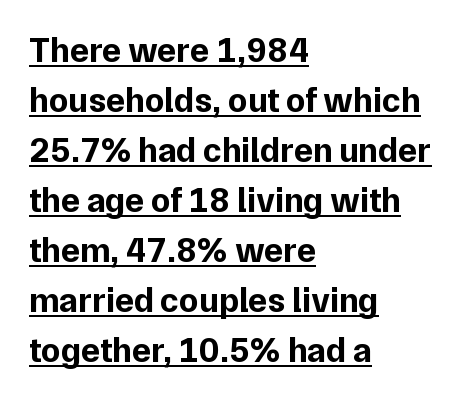
{"serif": "no", "italic": "no", "bold": "yes", "weight": "bold", "width": "normal", "stroke_contrast": "low", "x_height": "medium", "monospaced": "no", "underline": "yes", "align": "left", "line_spacing": "normal", "line_spacing_ratio": 1.43, "letter_spacing": "normal", "letter_spacing_em": 0.0, "glyph_px": 35}
